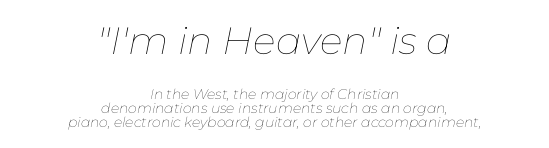
{"italic": "yes", "lean": "right", "slant_degrees": 11, "bold": "no", "weight": "thin", "width": "normal", "stroke_contrast": "low", "x_height": "medium", "monospaced": "no", "underline": "no", "align": "center", "line_spacing": "tight", "line_spacing_ratio": 0.99, "letter_spacing": "normal", "letter_spacing_em": 0.0, "larger_block": "first", "size_ratio": 2.71, "glyph_px": 38}
